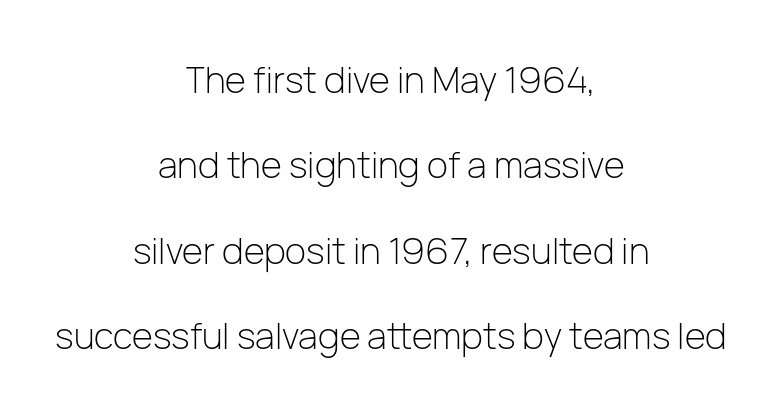
The image shows 36 px light sans-serif type, upright; set centered, loose line spacing (2.37x), normal letter spacing, not underlined; low stroke contrast and a medium x-height.
